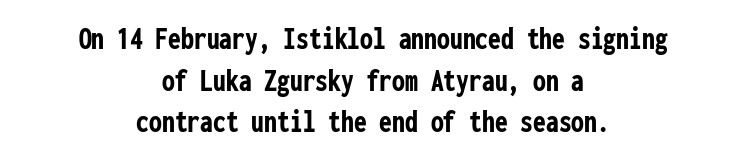
{"serif": "no", "italic": "no", "bold": "yes", "weight": "semibold", "width": "condensed", "stroke_contrast": "low", "x_height": "medium", "monospaced": "yes", "underline": "no", "align": "center", "line_spacing": "normal", "line_spacing_ratio": 1.3, "letter_spacing": "normal", "letter_spacing_em": 0.0, "glyph_px": 32}
